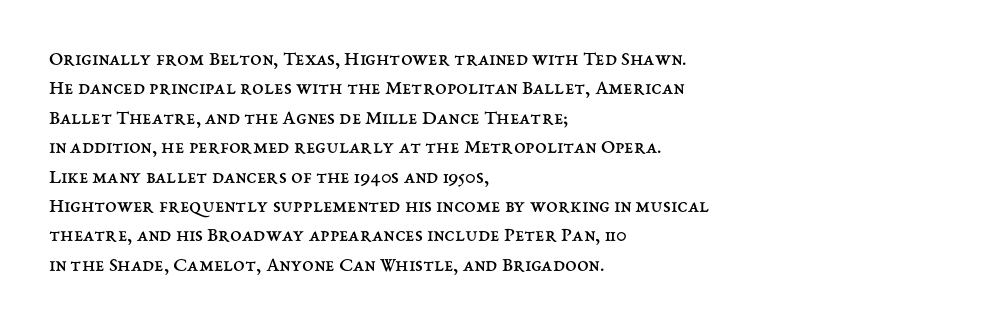
The image shows 21 px text type, upright; set left-aligned, normal line spacing (1.4x), normal letter spacing, not underlined.
